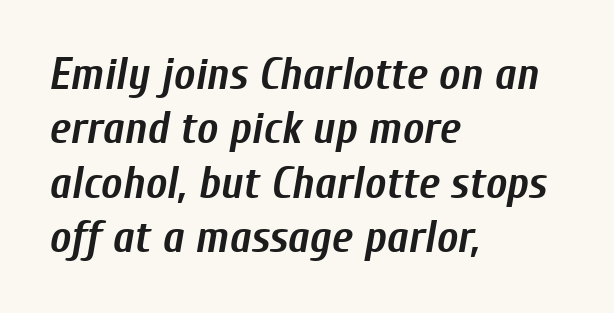
Words float on clear page, feet unadorned. Horizontal alignment here is leftward, the default for most running prose. Typesetter's note: full bold, strokes at maximum text heaviness. The gaps between neighbouring characters are ordinary and unremarkable. It's the slanting kind of type.
